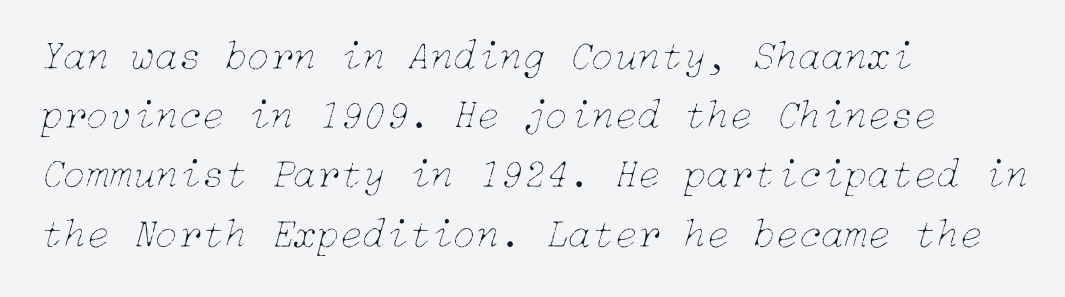
Letter spacing: default. The rendering uses a moderate line-height, typical for paragraphs. Style check: oblique. This rendering uses left alignment, leaving the right contour irregular. Stroke mass is kept to a normal reading level or below. A bare baseline throughout the passage.
